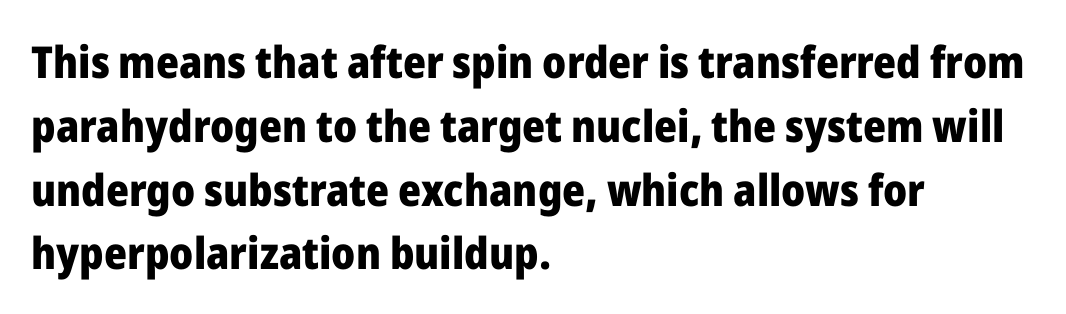
The image shows 44 px heavy sans-serif type, upright; set left-aligned, normal line spacing (1.45x), normal letter spacing, not underlined; low stroke contrast and a medium x-height.
